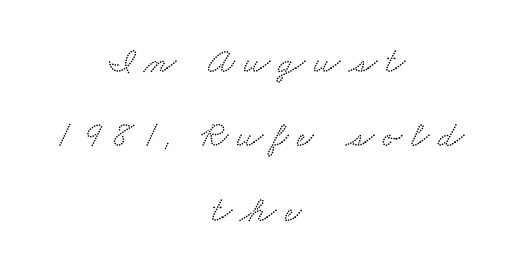
{"width": "wide", "stroke_contrast": "low", "x_height": "small", "monospaced": "no", "underline": "no", "align": "center", "line_spacing": "loose", "line_spacing_ratio": 2.01, "letter_spacing": "wide", "letter_spacing_em": 0.23, "glyph_px": 37}
